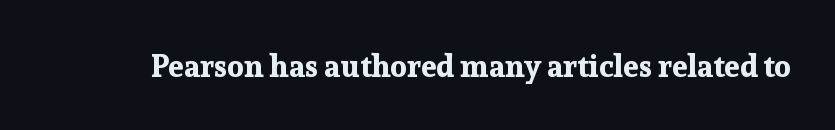
The image shows 31 px bold serif type, upright; set normal letter spacing, not underlined; low stroke contrast and a medium x-height.
